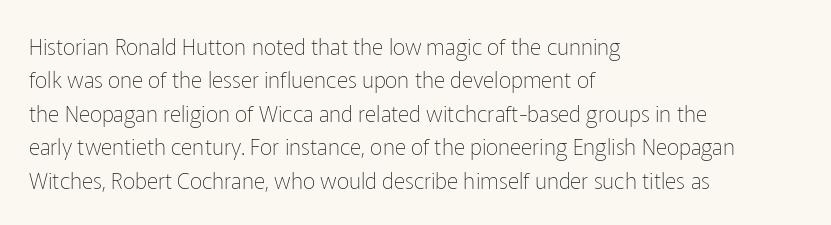
{"italic": "no", "bold": "no", "underline": "no", "align": "left", "line_spacing": "normal", "line_spacing_ratio": 1.52, "letter_spacing": "normal", "letter_spacing_em": 0.0, "glyph_px": 22}
